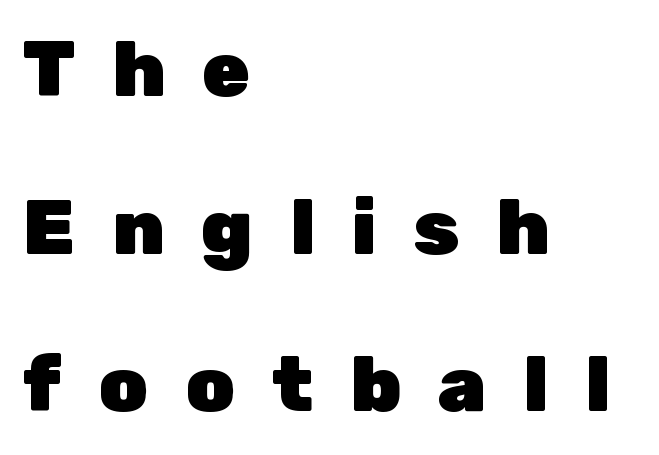
The letters are spread apart with noticeably loose tracking. A full-strength bold gives these letters their thick strokes. Typographically, this falls in the sans-serif category. Type without underlining. If you drew a ruler down the left edge, every line would touch it. A typesetter would mark this as roman, not italic.
